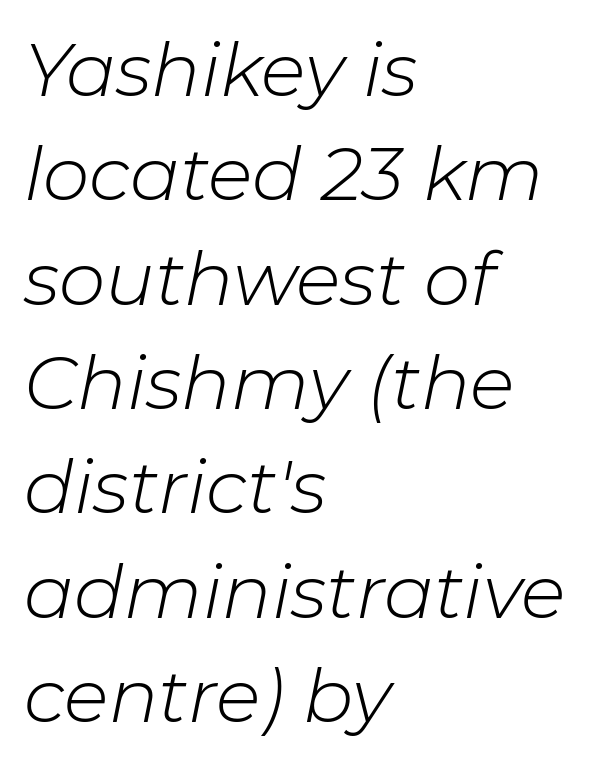
The image shows 74 px light type, italic (leaning right); set left-aligned, normal line spacing (1.41x), normal letter spacing, not underlined; low stroke contrast and a medium x-height.
